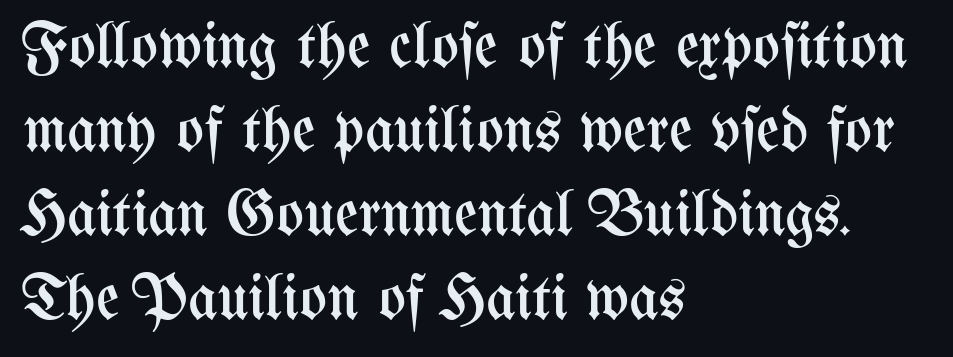
The image shows 64 px regular-weight, condensed type, upright; set left-aligned, normal line spacing (1.31x), normal letter spacing, not underlined; medium stroke contrast and a medium x-height.
